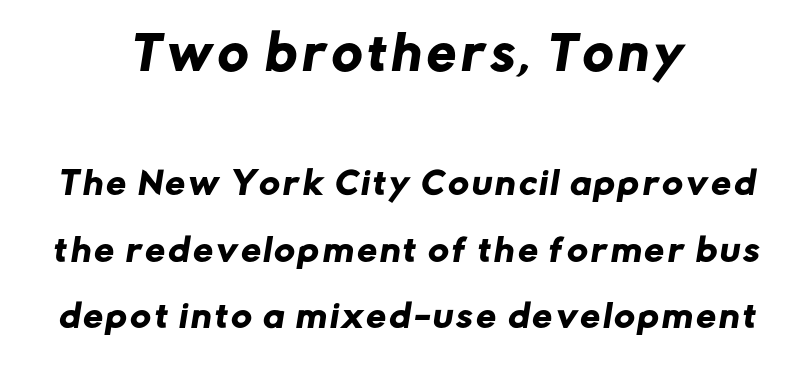
Q: Is the typeface a serif or a sans-serif typeface? A: Sans-serif.
Q: Is the text underlined? A: No.
Q: How is the paragraph aligned? A: Centered.
Q: Is the spacing between lines tight, normal or loose? A: Loose.
Q: Which block of text is set in a larger size, the first (top) or the second (bottom)? A: The first (top) one.
Q: Width (condensed, normal, or wide)? A: Normal.
Q: Stroke contrast? A: Low.
Q: x-height? A: Medium.
Q: Monospaced? A: No.
